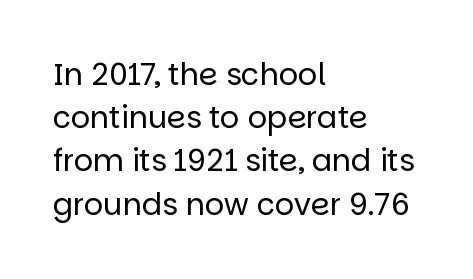
This rendering features lettering with no underline. Leading matches the norm, producing a regular column. Varying glyph widths throughout — classic text-font behaviour. Casual observation: everything's shoved over to the left. I'd call this a sans setting — the letters go barefoot. The letters stand straight up with perfectly vertical stems.
